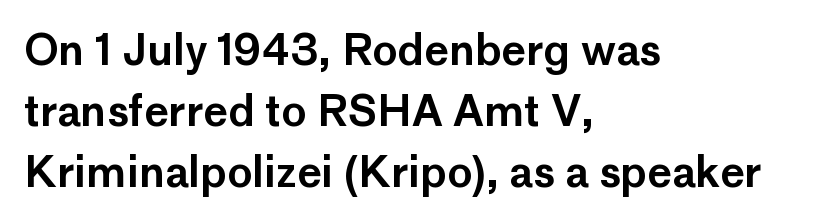
Only glyphs here, with clear space below each row. These lines are rendered in a variable-pitch font. The paragraph has a hard left edge and a soft right edge. Tall strokes in this sample are plumb rather than angled. Stroke terminals: plain, sans-serif.
